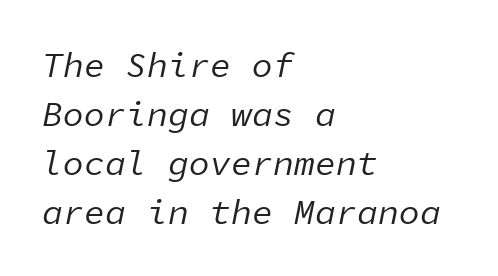
The image shows 35 px regular-weight type, italic (leaning right), monospaced; set left-aligned, normal line spacing (1.4x), normal letter spacing, not underlined; low stroke contrast and a medium x-height.
